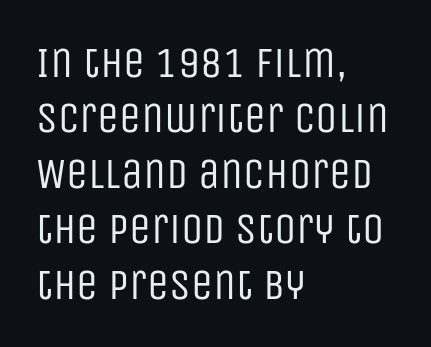
Q: Is the text bold? A: No.
Q: Is the text italic (slanted)? A: No, it is upright.
Q: Is the typeface a serif or a sans-serif typeface? A: Sans-serif.
Q: Is the text underlined? A: No.
Q: How is the paragraph aligned? A: Left-aligned.
Q: Is the spacing between letters normal or unusually wide? A: Normal.
Q: Is the spacing between lines tight, normal or loose? A: Normal.
Q: Width (condensed, normal, or wide)? A: Condensed.
Q: Stroke contrast? A: Low.
Q: x-height? A: Large.
Q: Monospaced? A: No.
